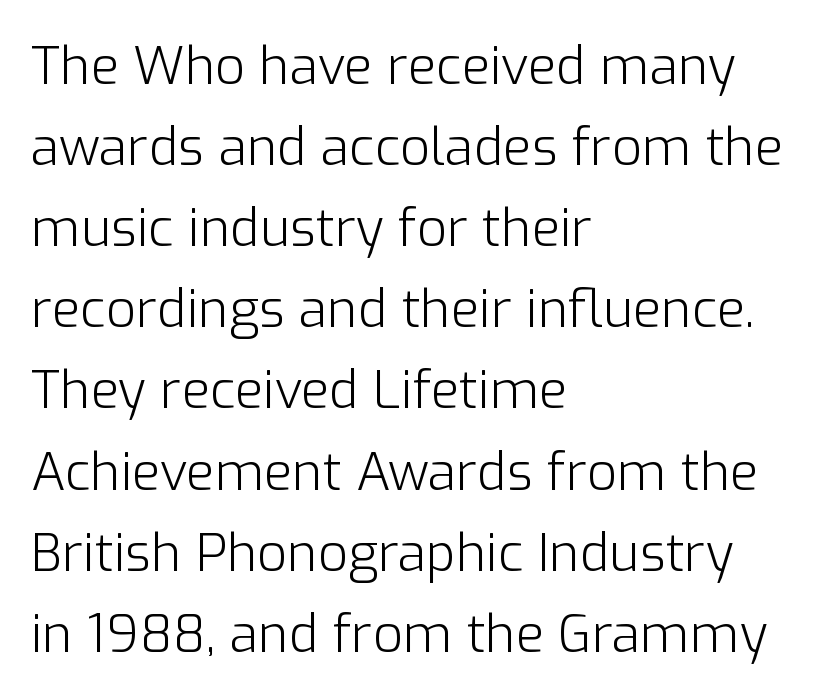
Q: Is the text bold? A: No.
Q: Is the text italic (slanted)? A: No, it is upright.
Q: Is the typeface a serif or a sans-serif typeface? A: Sans-serif.
Q: Is the text underlined? A: No.
Q: How is the paragraph aligned? A: Left-aligned.
Q: Is the spacing between letters normal or unusually wide? A: Normal.
Q: Is the spacing between lines tight, normal or loose? A: Normal.
Q: Width (condensed, normal, or wide)? A: Normal.
Q: Stroke contrast? A: Low.
Q: x-height? A: Medium.
Q: Monospaced? A: No.
